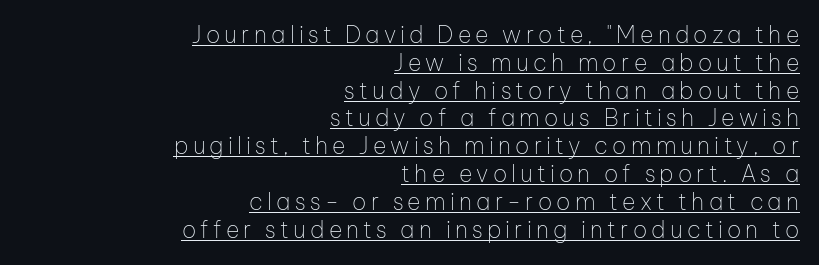
{"italic": "no", "bold": "no", "underline": "yes", "align": "right", "line_spacing_ratio": 1.21, "glyph_px": 23}
